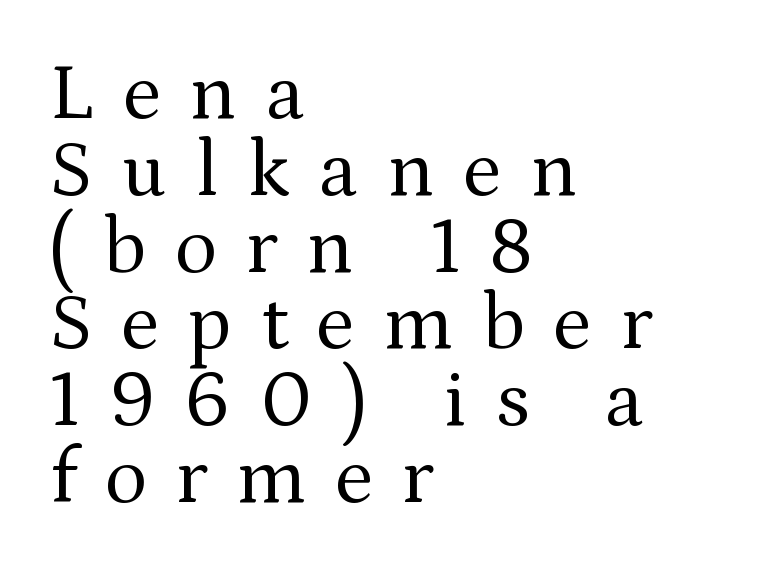
The designer dialed line spacing down below the default. Here the designer chose a conventional face with non-uniform glyph widths. Lines of text with bare space underneath. Words appear elongated and porous because spacing is wide. Vertical stems look standard width or narrower in stroke.
